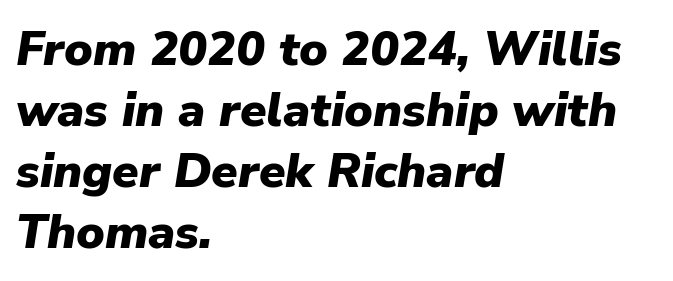
Q: Is the text bold? A: Yes.
Q: Is the text italic (slanted)? A: Yes, it leans right by about 9 degrees.
Q: Is the text underlined? A: No.
Q: How is the paragraph aligned? A: Left-aligned.
Q: Is the spacing between letters normal or unusually wide? A: Normal.
Q: Is the spacing between lines tight, normal or loose? A: Normal.
Q: Width (condensed, normal, or wide)? A: Normal.
Q: Stroke contrast? A: Low.
Q: x-height? A: Medium.
Q: Monospaced? A: No.
